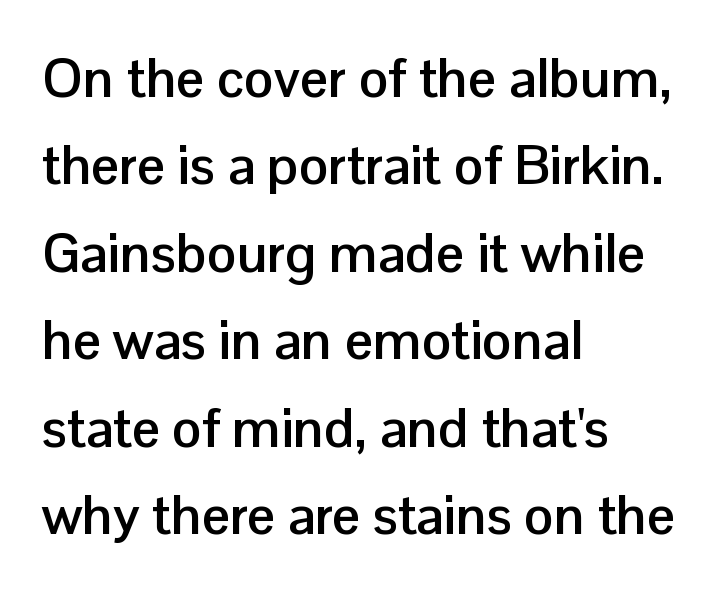
{"serif": "no", "italic": "no", "bold": "yes", "weight": "semibold", "width": "normal", "stroke_contrast": "low", "x_height": "medium", "monospaced": "no", "underline": "no", "align": "left", "line_spacing": "normal", "line_spacing_ratio": 1.59, "letter_spacing": "normal", "letter_spacing_em": 0.0, "glyph_px": 55}
